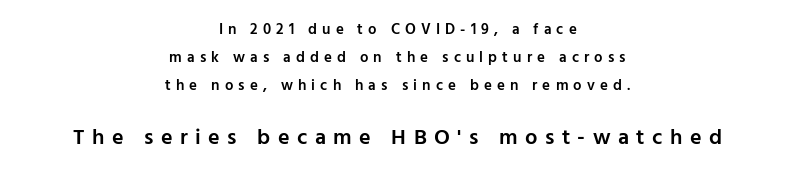
The image shows 22 px text type, upright; set centered, line spacing 1.87x, unusually wide letter spacing (+0.34 em), not underlined; the second (bottom) block is 1.47x larger.
